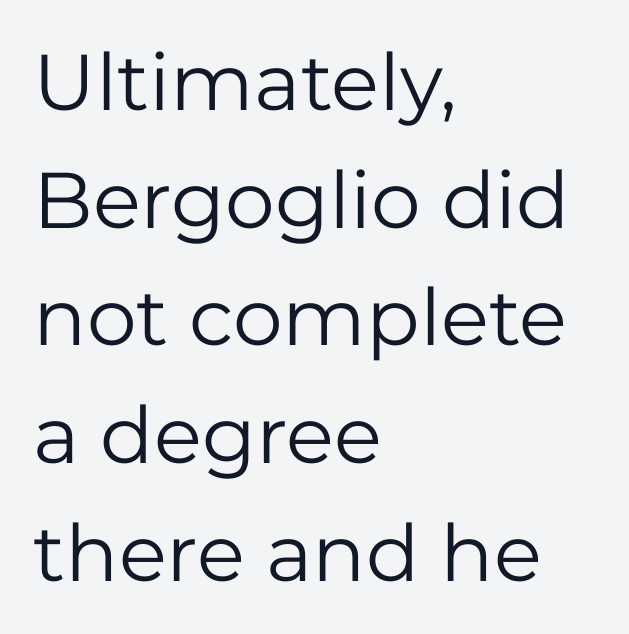
The image shows 79 px regular-weight sans-serif type, upright; set left-aligned, normal line spacing (1.49x), normal letter spacing, not underlined; low stroke contrast and a medium x-height.
